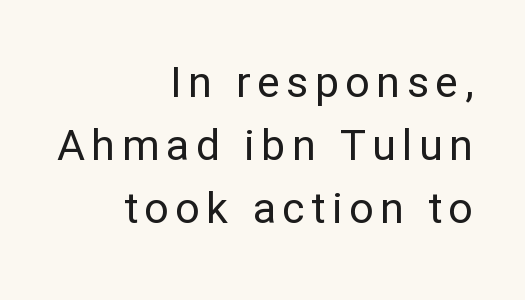
The image shows 43 px regular-weight sans-serif type, upright; set right-aligned, normal line spacing (1.47x), not underlined; low stroke contrast and a medium x-height.
